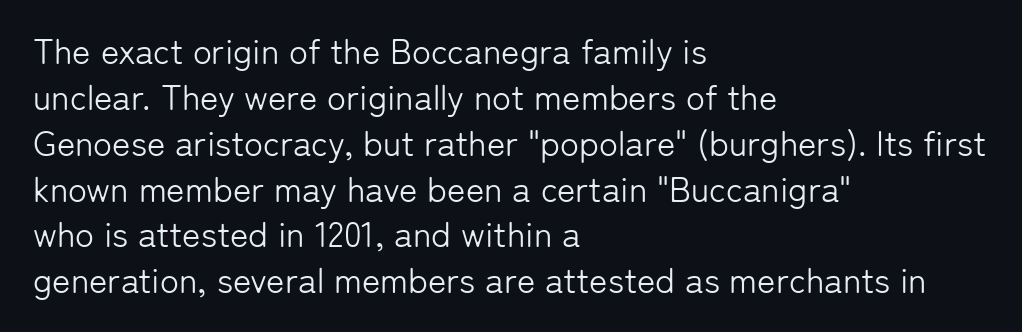
Q: Is the text bold? A: No.
Q: Is the text italic (slanted)? A: No, it is upright.
Q: Is the typeface a serif or a sans-serif typeface? A: Sans-serif.
Q: Is the text underlined? A: No.
Q: How is the paragraph aligned? A: Left-aligned.
Q: Is the spacing between letters normal or unusually wide? A: Normal.
Q: Is the spacing between lines tight, normal or loose? A: Normal.
Q: Width (condensed, normal, or wide)? A: Normal.
Q: Stroke contrast? A: Low.
Q: x-height? A: Medium.
Q: Monospaced? A: No.
